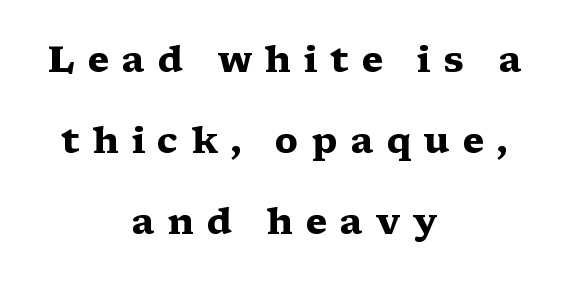
{"serif": "yes", "italic": "no", "bold": "yes", "weight": "heavy", "width": "wide", "stroke_contrast": "medium", "x_height": "medium", "monospaced": "no", "underline": "no", "align": "center", "line_spacing": "loose", "line_spacing_ratio": 2.25, "letter_spacing": "wide", "letter_spacing_em": 0.35, "glyph_px": 36}
